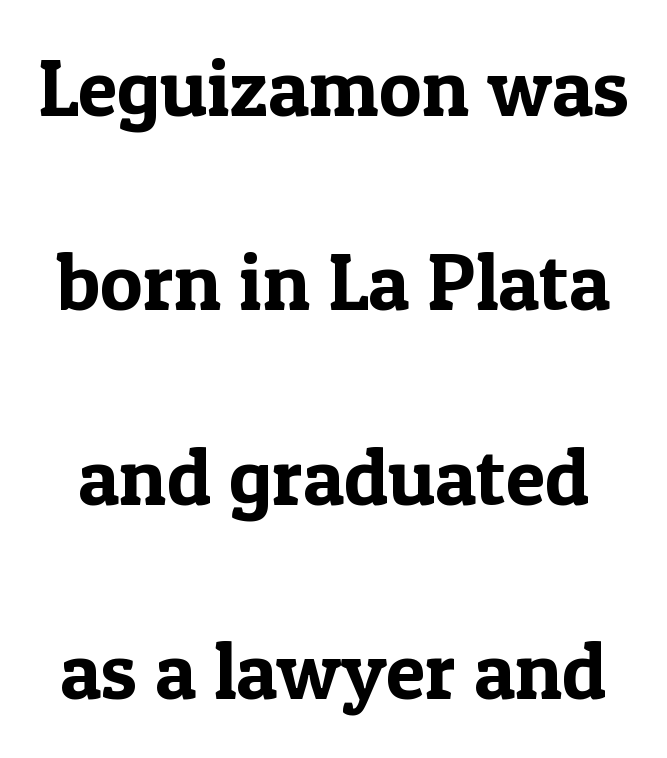
Descenders are the only things crossing below the line. Posture: upright roman. You could not count columns in this text — the font is proportionally spaced. Font category for this specimen: serif.
